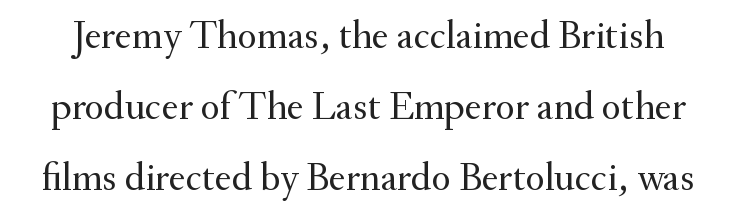
{"serif": "yes", "italic": "no", "bold": "no", "weight": "regular", "width": "normal", "stroke_contrast": "medium", "x_height": "small", "monospaced": "no", "underline": "no", "line_spacing_ratio": 1.78, "letter_spacing": "normal", "letter_spacing_em": 0.0, "glyph_px": 40}
